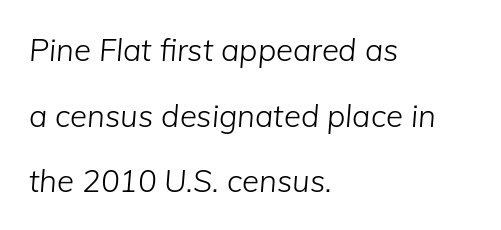
{"italic": "yes", "lean": "right", "slant_degrees": 5, "bold": "no", "weight": "light", "width": "normal", "stroke_contrast": "low", "x_height": "medium", "monospaced": "no", "underline": "no", "align": "left", "line_spacing": "loose", "line_spacing_ratio": 2.12, "letter_spacing": "normal", "letter_spacing_em": 0.0, "glyph_px": 31}
